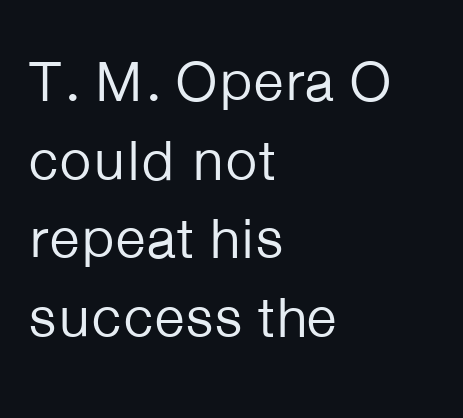
{"serif": "no", "italic": "no", "bold": "no", "weight": "regular", "width": "normal", "stroke_contrast": "low", "x_height": "medium", "monospaced": "no", "underline": "no", "align": "left", "line_spacing": "normal", "line_spacing_ratio": 1.38, "letter_spacing": "normal", "letter_spacing_em": 0.0, "glyph_px": 57}
